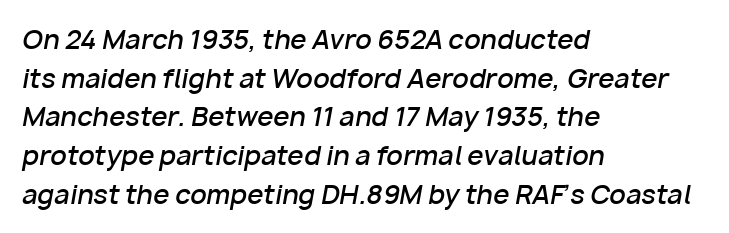
The image shows 26 px text type, italic (leaning right); set left-aligned, normal line spacing (1.49x), normal letter spacing, not underlined.
